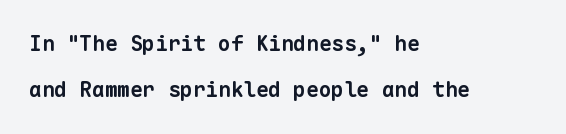
Q: Is the text bold? A: Yes.
Q: Is the text underlined? A: No.
Q: How is the paragraph aligned? A: Left-aligned.
Q: Is the spacing between letters normal or unusually wide? A: Normal.
Q: Is the spacing between lines tight, normal or loose? A: Loose.
